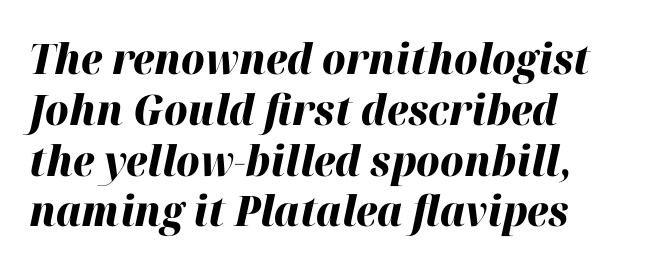
Q: Is the text bold? A: Yes.
Q: Is the text italic (slanted)? A: Yes, it leans right by about 12 degrees.
Q: Is the text underlined? A: No.
Q: How is the paragraph aligned? A: Left-aligned.
Q: Is the spacing between letters normal or unusually wide? A: Normal.
Q: Width (condensed, normal, or wide)? A: Normal.
Q: Stroke contrast? A: High.
Q: x-height? A: Medium.
Q: Monospaced? A: No.
